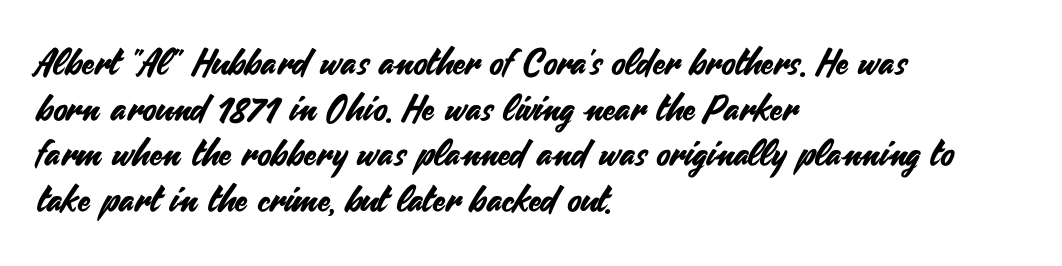
The image shows 36 px sans-serif type; set left-aligned, normal line spacing (1.27x), normal letter spacing, not underlined; medium stroke contrast and a small x-height.
